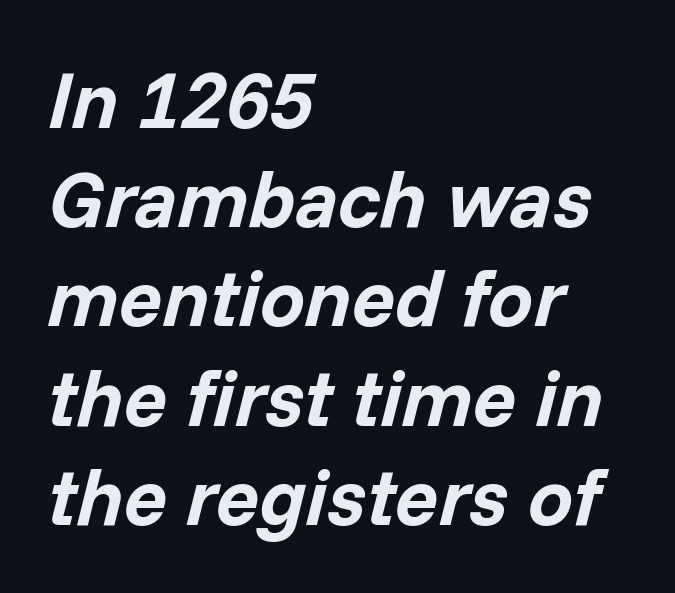
Italic: yes, the glyphs are oblique. The face used here is proportionally spaced, like ordinary book or web type. Heavy, bold letterforms. All the whitespace from short lines collects on the right. Characters follow at the spacing the type designer built in.
